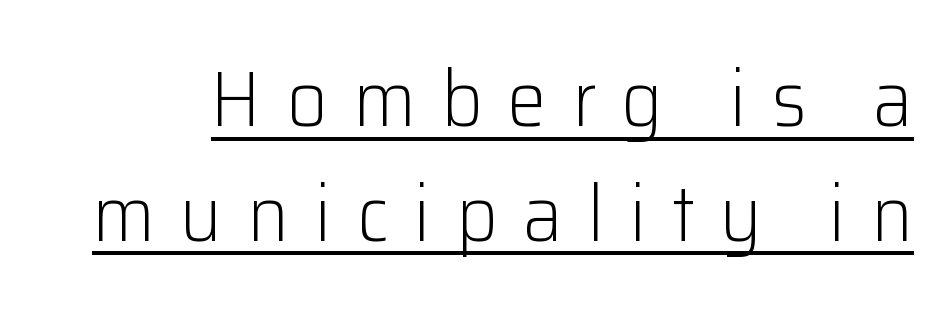
Q: Is the text bold? A: No.
Q: Is the text italic (slanted)? A: No, it is upright.
Q: Is the typeface a serif or a sans-serif typeface? A: Sans-serif.
Q: Is the text underlined? A: Yes.
Q: Is the spacing between letters normal or unusually wide? A: Unusually wide.
Q: Is the spacing between lines tight, normal or loose? A: Normal.
Q: Width (condensed, normal, or wide)? A: Normal.
Q: Stroke contrast? A: Low.
Q: x-height? A: Medium.
Q: Monospaced? A: No.
